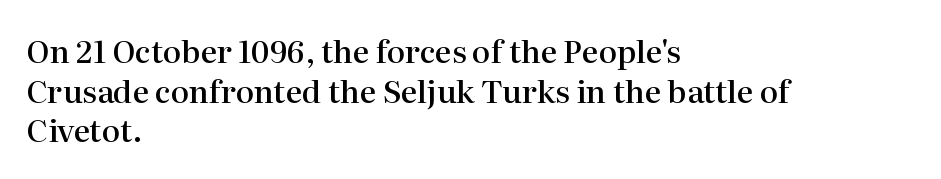
Q: Is the text bold? A: Semi-bold.
Q: Is the text italic (slanted)? A: No, it is upright.
Q: Is the typeface a serif or a sans-serif typeface? A: Serif.
Q: Is the text underlined? A: No.
Q: How is the paragraph aligned? A: Left-aligned.
Q: Is the spacing between letters normal or unusually wide? A: Normal.
Q: Is the spacing between lines tight, normal or loose? A: Normal.
Q: Width (condensed, normal, or wide)? A: Normal.
Q: Stroke contrast? A: High.
Q: x-height? A: Medium.
Q: Monospaced? A: No.
